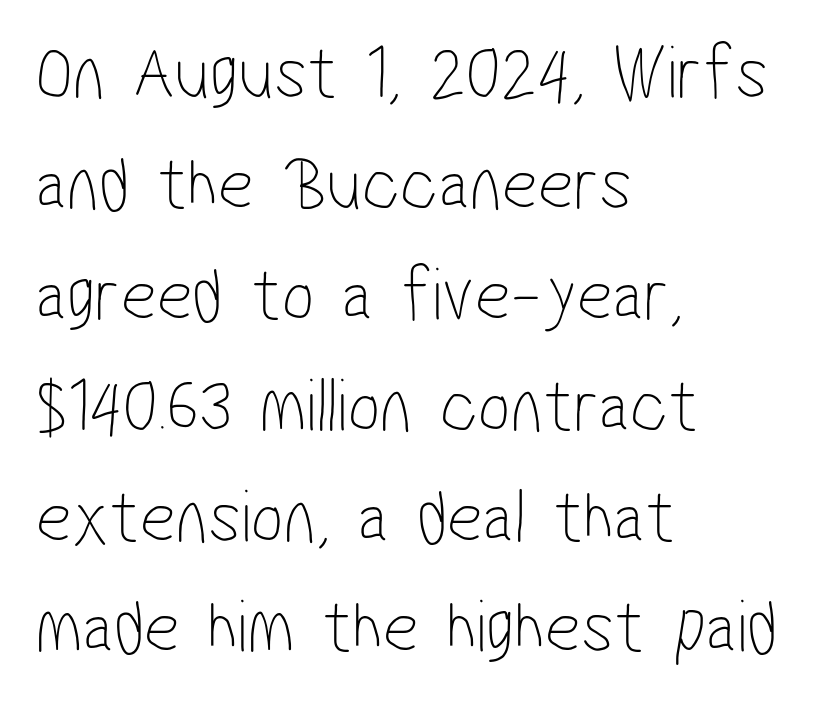
The passage shown is not underscored anywhere. What's the leading like? Ordinary, nothing unusual. In terms of letterform style, serifs are entirely absent. Alignment: flush left. This is not heavy type; no bold has been used.
